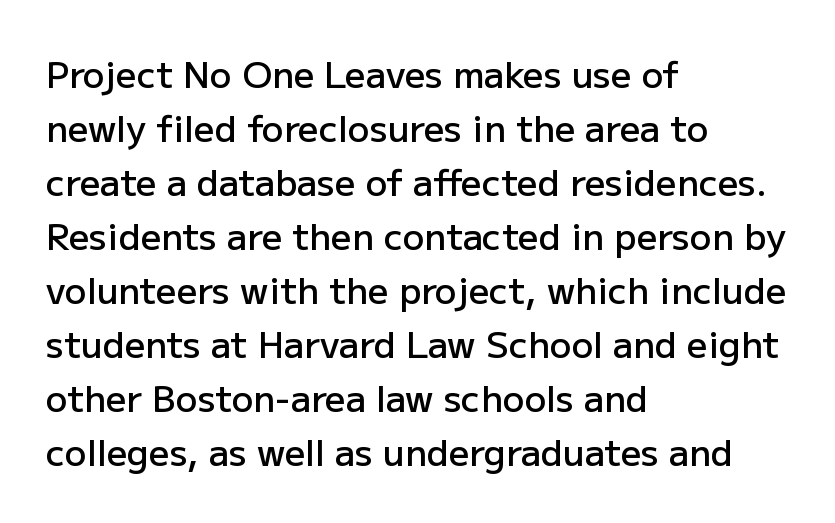
Q: Is the text bold? A: Semi-bold.
Q: Is the text italic (slanted)? A: No, it is upright.
Q: Is the typeface a serif or a sans-serif typeface? A: Sans-serif.
Q: Is the text underlined? A: No.
Q: How is the paragraph aligned? A: Left-aligned.
Q: Is the spacing between letters normal or unusually wide? A: Normal.
Q: Is the spacing between lines tight, normal or loose? A: Normal.
Q: Width (condensed, normal, or wide)? A: Normal.
Q: Stroke contrast? A: Low.
Q: x-height? A: Medium.
Q: Monospaced? A: No.
